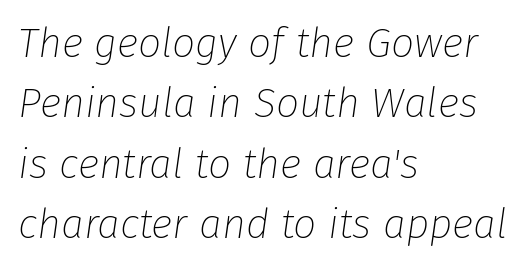
Spacing between characters is what you'd get straight out of the box. Looks like regular typesetting: each glyph gets only the width it needs. No letter is thick-stroked: the sample isn't bold. Descenders hang freely into open space. This sample keeps an unexceptional amount of space between lines.
